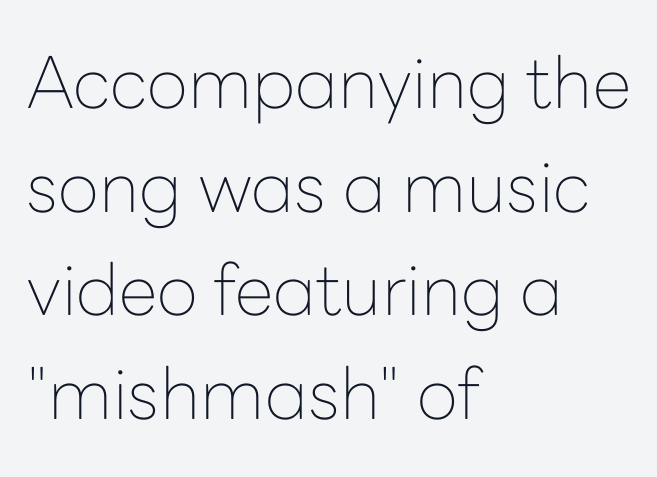
Q: Is the text bold? A: No.
Q: Is the text italic (slanted)? A: No, it is upright.
Q: Is the typeface a serif or a sans-serif typeface? A: Sans-serif.
Q: Is the text underlined? A: No.
Q: How is the paragraph aligned? A: Left-aligned.
Q: Is the spacing between letters normal or unusually wide? A: Normal.
Q: Is the spacing between lines tight, normal or loose? A: Normal.
Q: Width (condensed, normal, or wide)? A: Normal.
Q: Stroke contrast? A: Low.
Q: x-height? A: Medium.
Q: Monospaced? A: No.
